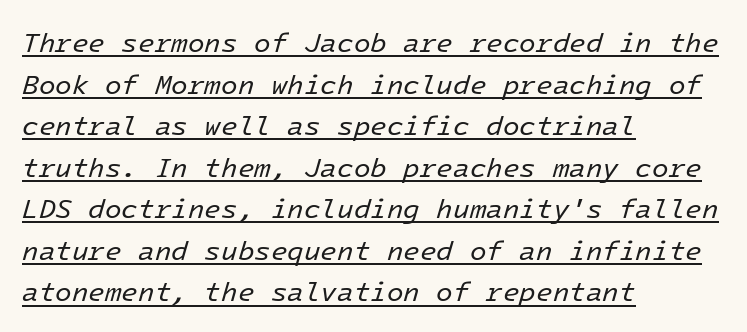
{"italic": "yes", "lean": "right", "slant_degrees": 16, "bold": "no", "underline": "yes", "align": "left", "line_spacing": "normal", "line_spacing_ratio": 1.54, "letter_spacing": "normal", "letter_spacing_em": 0.0, "glyph_px": 27}
